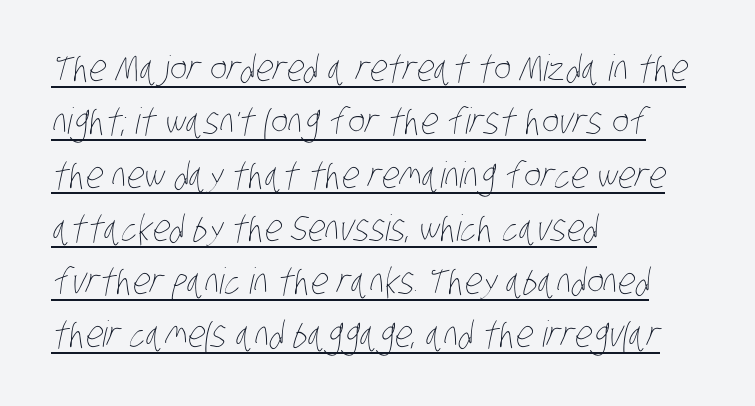
{"bold": "no", "weight": "thin", "width": "condensed", "stroke_contrast": "low", "x_height": "large", "monospaced": "no", "underline": "yes", "align": "left", "line_spacing": "normal", "line_spacing_ratio": 1.48, "letter_spacing": "normal", "letter_spacing_em": 0.0, "glyph_px": 36}
